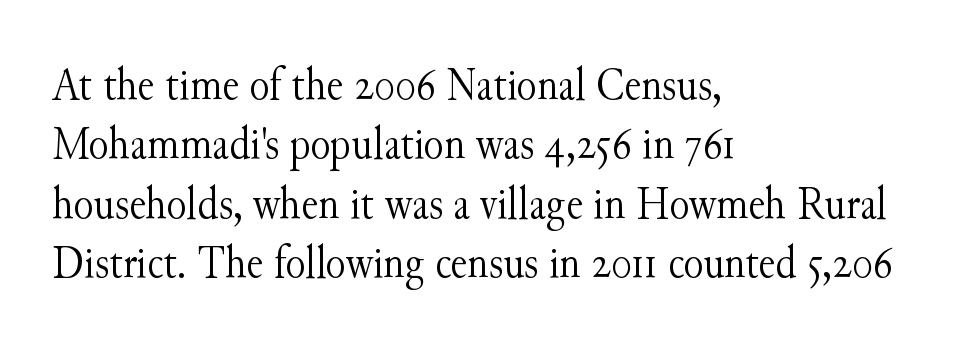
Q: Is the text bold? A: No.
Q: Is the text italic (slanted)? A: No, it is upright.
Q: Is the typeface a serif or a sans-serif typeface? A: Serif.
Q: Is the text underlined? A: No.
Q: How is the paragraph aligned? A: Left-aligned.
Q: Is the spacing between letters normal or unusually wide? A: Normal.
Q: Is the spacing between lines tight, normal or loose? A: Normal.
Q: Width (condensed, normal, or wide)? A: Normal.
Q: Stroke contrast? A: Medium.
Q: x-height? A: Small.
Q: Monospaced? A: No.
